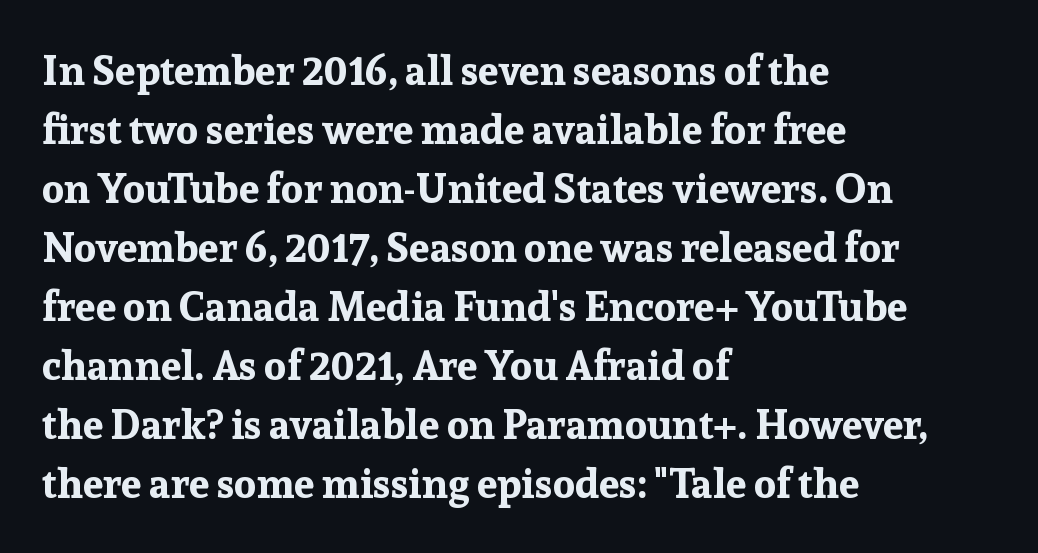
Q: Is the text bold? A: Yes.
Q: Is the text italic (slanted)? A: No, it is upright.
Q: Is the typeface a serif or a sans-serif typeface? A: Serif.
Q: Is the text underlined? A: No.
Q: How is the paragraph aligned? A: Left-aligned.
Q: Is the spacing between letters normal or unusually wide? A: Normal.
Q: Is the spacing between lines tight, normal or loose? A: Normal.
Q: Width (condensed, normal, or wide)? A: Normal.
Q: Stroke contrast? A: Low.
Q: x-height? A: Medium.
Q: Monospaced? A: No.
